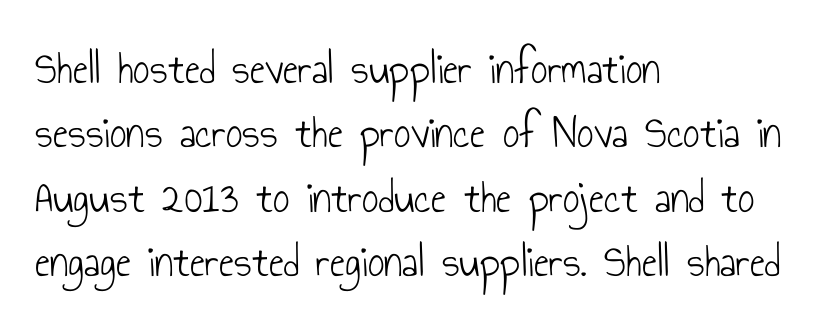
{"serif": "no", "italic": "no", "bold": "no", "weight": "light", "width": "condensed", "stroke_contrast": "low", "x_height": "small", "monospaced": "no", "underline": "no", "align": "left", "line_spacing": "normal", "line_spacing_ratio": 1.4, "letter_spacing": "normal", "letter_spacing_em": 0.0, "glyph_px": 46}
